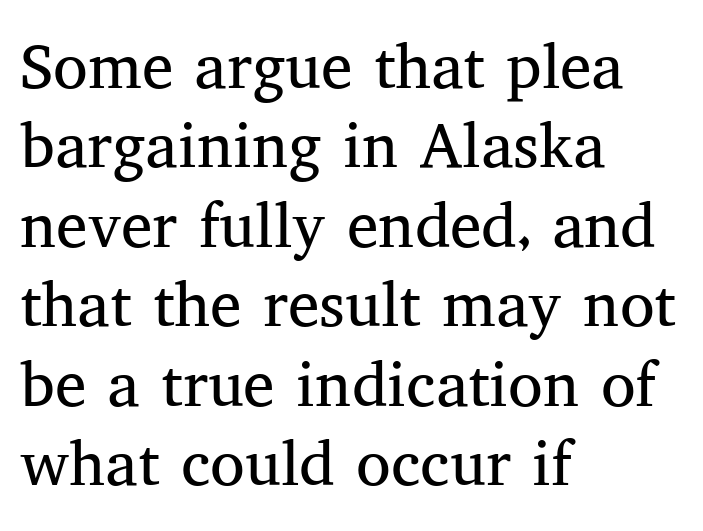
The image shows 63 px regular-weight serif type, upright; set left-aligned, normal line spacing (1.26x), normal letter spacing, not underlined; medium stroke contrast and a medium x-height.
